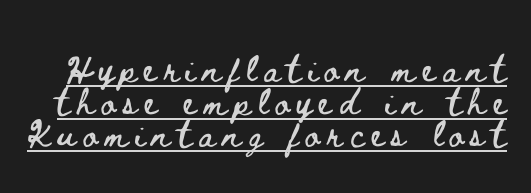
The image shows 34 px wide type; set tight line spacing (0.96x), unusually wide letter spacing (+0.22 em), underlined; low stroke contrast and a small x-height.
